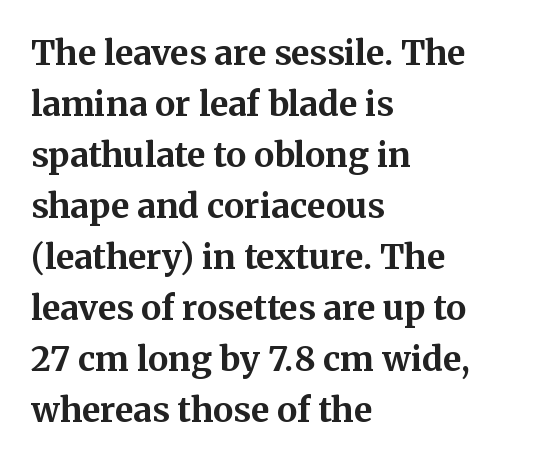
Q: Is the text bold? A: Yes.
Q: Is the text italic (slanted)? A: No, it is upright.
Q: Is the typeface a serif or a sans-serif typeface? A: Serif.
Q: Is the text underlined? A: No.
Q: How is the paragraph aligned? A: Left-aligned.
Q: Is the spacing between letters normal or unusually wide? A: Normal.
Q: Is the spacing between lines tight, normal or loose? A: Normal.
Q: Width (condensed, normal, or wide)? A: Normal.
Q: Stroke contrast? A: Medium.
Q: x-height? A: Medium.
Q: Monospaced? A: No.
